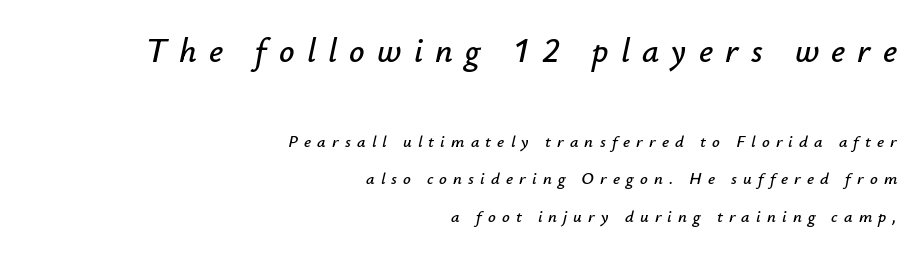
Summary of vertical rhythm: relaxed, with wide interline spacing. Top chunk: large. Bottom chunk: small. The tracking jumps out immediately: characters are airy and widely separated. Tall strokes in this sample are angled rather than plumb. The rag falls on the left side of this text block.
